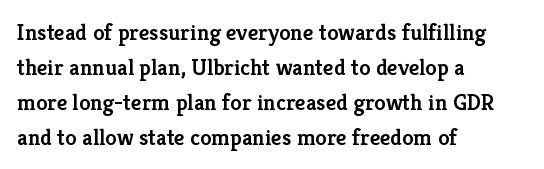
The image shows 23 px text type, upright; set left-aligned, normal line spacing (1.52x), normal letter spacing, not underlined.
